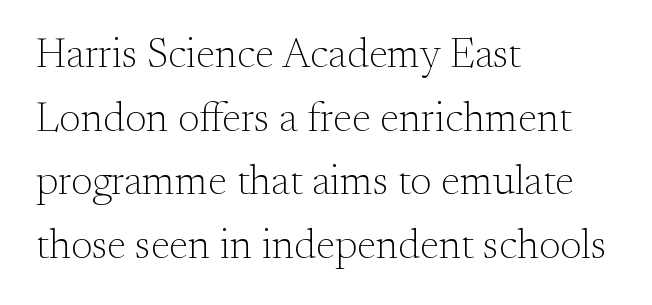
The image shows 41 px light serif type, upright; set left-aligned, normal line spacing (1.55x), normal letter spacing, not underlined; medium stroke contrast and a small x-height.
